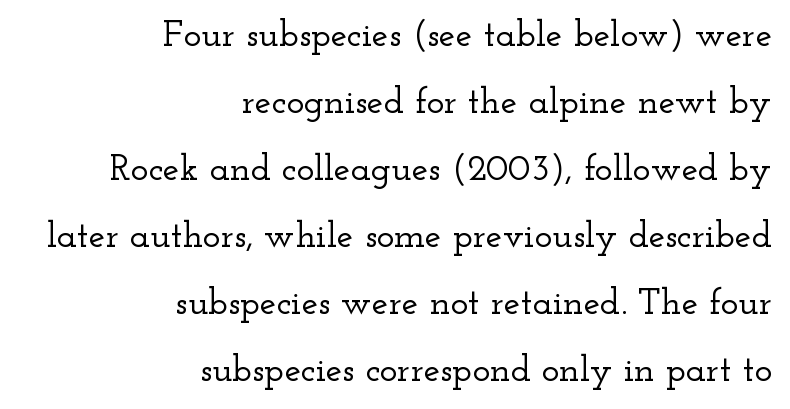
Q: Is the text italic (slanted)? A: No, it is upright.
Q: Is the typeface a serif or a sans-serif typeface? A: Serif.
Q: Is the text underlined? A: No.
Q: How is the paragraph aligned? A: Right-aligned.
Q: Is the spacing between letters normal or unusually wide? A: Normal.
Q: Width (condensed, normal, or wide)? A: Wide.
Q: Stroke contrast? A: Low.
Q: x-height? A: Small.
Q: Monospaced? A: No.
